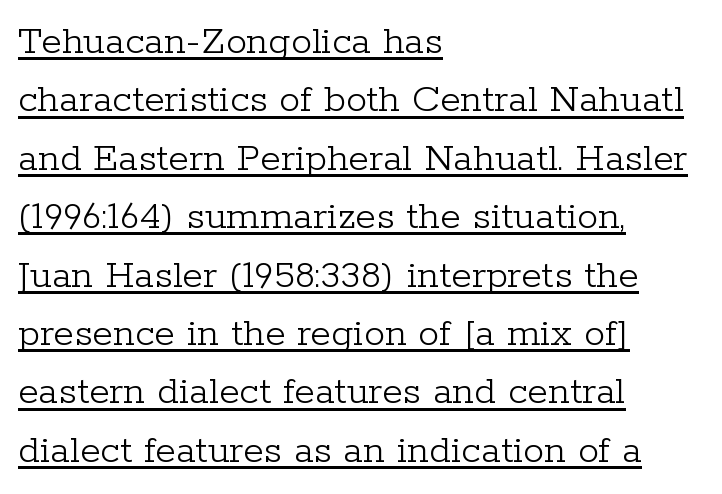
The font sits on the lighter half of the weight spectrum, regular included. The face used here is rendered with its standard letterfit. These characters rest on top of a visible drawn line. A student would call this left alignment; a typographer would say flush left, rag right. Think of a printed novel: that variable character pitch is what you see here.
